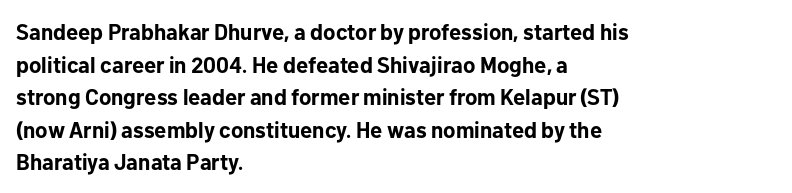
The image shows 22 px bold type, upright; set left-aligned, normal line spacing (1.48x), normal letter spacing, not underlined.
